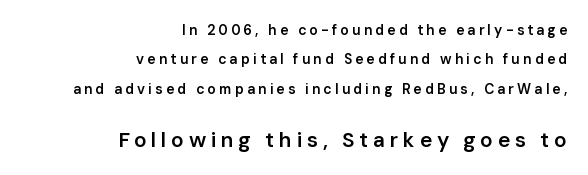
Q: Is the text bold? A: Semi-bold.
Q: Is the text italic (slanted)? A: No, it is upright.
Q: Is the text underlined? A: No.
Q: How is the paragraph aligned? A: Right-aligned.
Q: Is the spacing between letters normal or unusually wide? A: Unusually wide.
Q: Is the spacing between lines tight, normal or loose? A: Loose.
Q: Which block of text is set in a larger size, the first (top) or the second (bottom)? A: The second (bottom) one.
